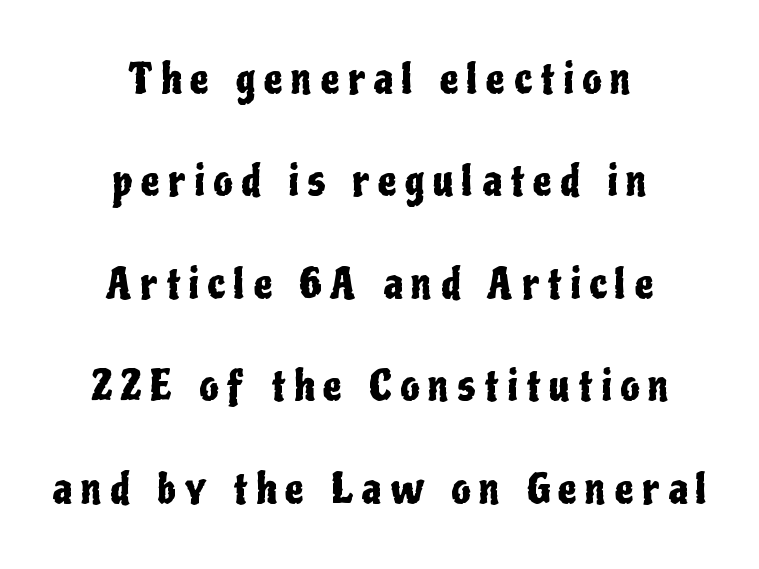
The image shows 42 px condensed sans-serif type, upright; set centered, loose line spacing (2.44x), unusually wide letter spacing (+0.21 em), not underlined; low stroke contrast and a medium x-height.
